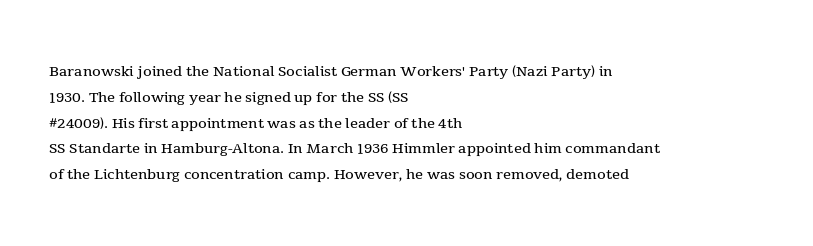
The image shows 20 px text type, upright; set left-aligned, normal line spacing (1.29x), normal letter spacing, not underlined.
